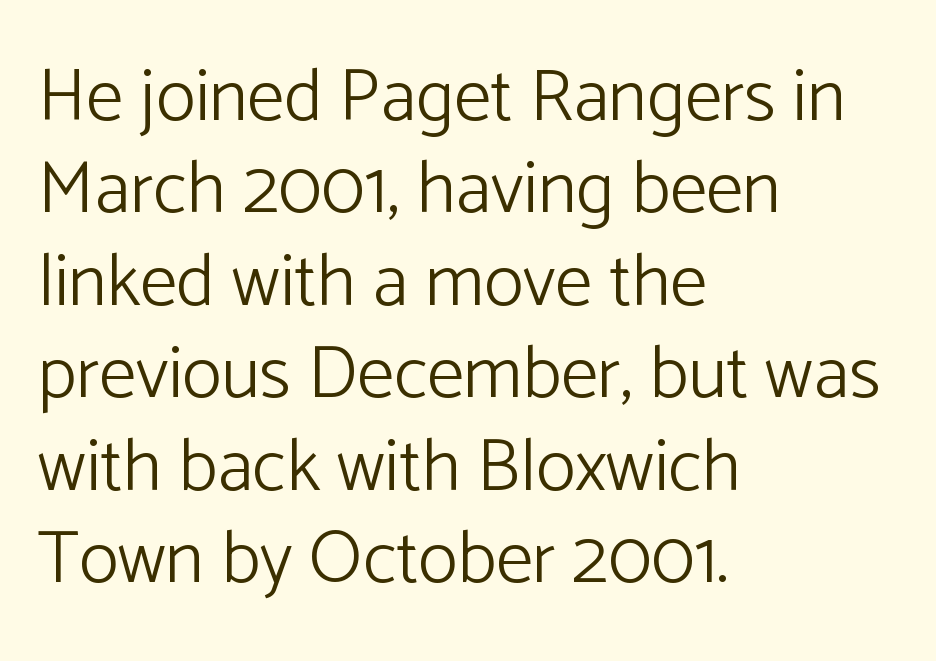
Q: Is the text bold? A: No.
Q: Is the text italic (slanted)? A: No, it is upright.
Q: Is the typeface a serif or a sans-serif typeface? A: Sans-serif.
Q: Is the text underlined? A: No.
Q: How is the paragraph aligned? A: Left-aligned.
Q: Is the spacing between letters normal or unusually wide? A: Normal.
Q: Is the spacing between lines tight, normal or loose? A: Normal.
Q: Width (condensed, normal, or wide)? A: Normal.
Q: Stroke contrast? A: Low.
Q: x-height? A: Medium.
Q: Monospaced? A: No.
